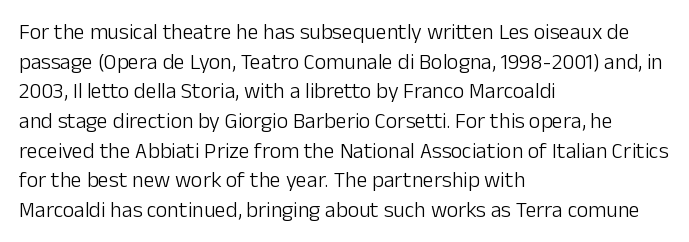
Q: Is the text bold? A: No.
Q: Is the text italic (slanted)? A: No, it is upright.
Q: Is the text underlined? A: No.
Q: How is the paragraph aligned? A: Left-aligned.
Q: Is the spacing between letters normal or unusually wide? A: Normal.
Q: Is the spacing between lines tight, normal or loose? A: Normal.
